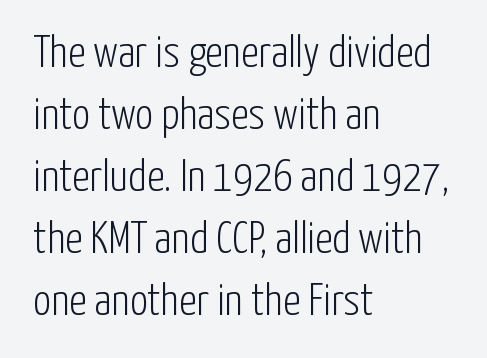
No letter is thick-stroked: the sample isn't bold. Unlike a traditional serif, this face leaves its strokes unadorned. A student would call this left alignment; a typographer would say flush left, rag right. The letters sit at their default tracking, neither squeezed nor spread. It's the straight-up-and-down kind of type. Think of a printed novel: that variable character pitch is what you see here.
